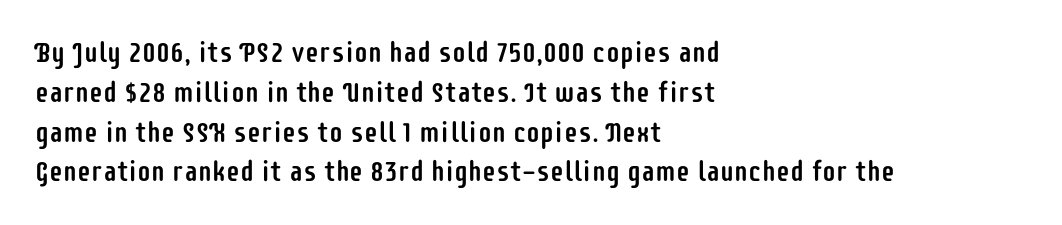
The image shows 28 px condensed sans-serif type, upright; set left-aligned, normal line spacing (1.42x), normal letter spacing, not underlined; low stroke contrast and a large x-height.
